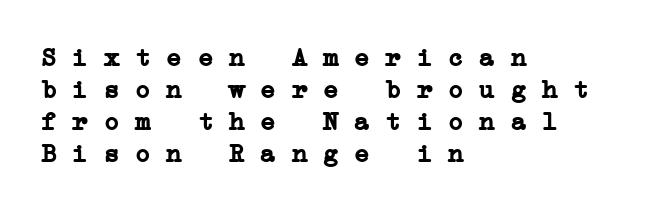
The space beneath each line is pristine and unruled. The compositor pushed each line to the left boundary. No extra tracking has been applied to these lines. Heavy, bold letterforms.
